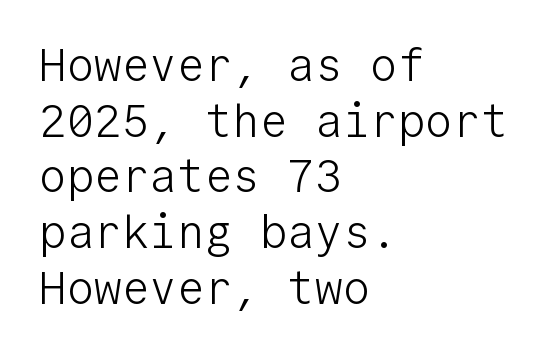
{"serif": "no", "italic": "no", "bold": "no", "weight": "light", "width": "normal", "stroke_contrast": "low", "x_height": "medium", "monospaced": "yes", "underline": "no", "align": "left", "line_spacing_ratio": 1.21, "letter_spacing": "normal", "letter_spacing_em": 0.0, "glyph_px": 46}
